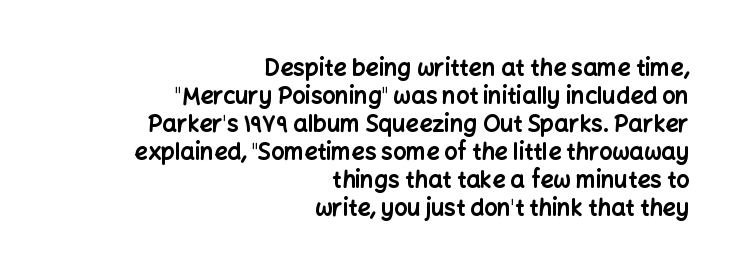
{"italic": "no", "bold": "yes", "underline": "no", "align": "right", "line_spacing_ratio": 1.22, "letter_spacing": "normal", "letter_spacing_em": 0.0, "glyph_px": 23}
